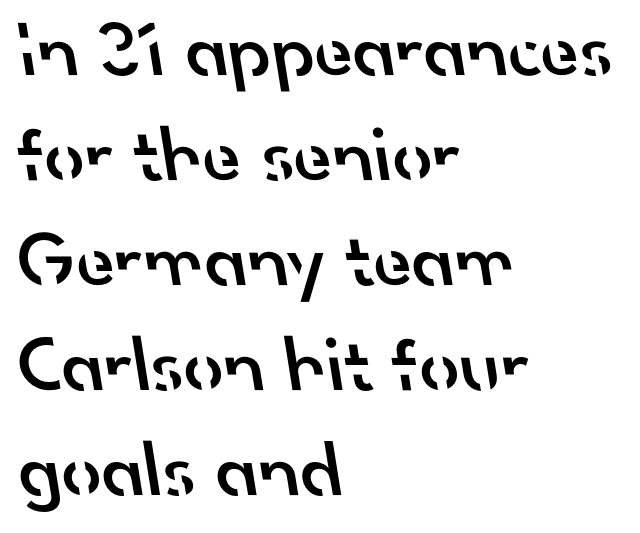
Q: Is the text bold? A: Semi-bold.
Q: Is the typeface a serif or a sans-serif typeface? A: Sans-serif.
Q: Is the text underlined? A: No.
Q: How is the paragraph aligned? A: Left-aligned.
Q: Is the spacing between letters normal or unusually wide? A: Normal.
Q: Is the spacing between lines tight, normal or loose? A: Normal.
Q: Width (condensed, normal, or wide)? A: Normal.
Q: Stroke contrast? A: Low.
Q: x-height? A: Small.
Q: Monospaced? A: No.
